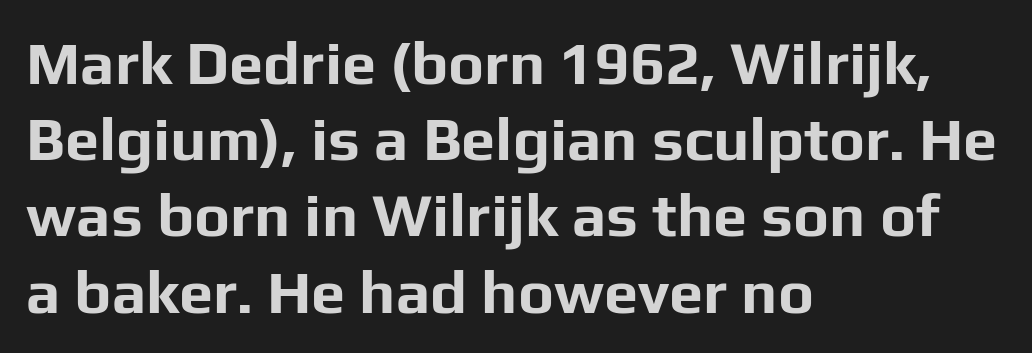
{"serif": "no", "italic": "no", "bold": "yes", "weight": "bold", "width": "normal", "stroke_contrast": "low", "x_height": "medium", "monospaced": "no", "underline": "no", "align": "left", "line_spacing": "normal", "line_spacing_ratio": 1.25, "letter_spacing": "normal", "letter_spacing_em": 0.0, "glyph_px": 61}
